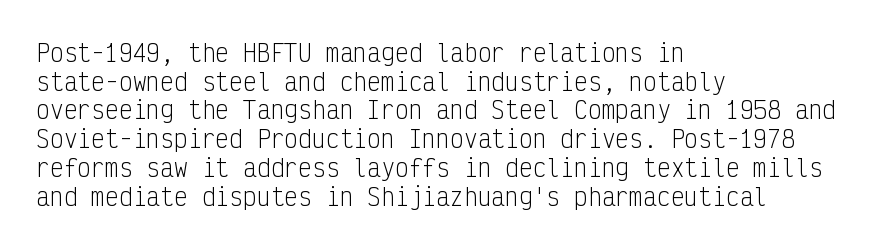
{"italic": "no", "bold": "no", "underline": "no", "align": "left", "line_spacing": "normal", "line_spacing_ratio": 1.25, "letter_spacing": "normal", "letter_spacing_em": 0.0, "glyph_px": 23}
